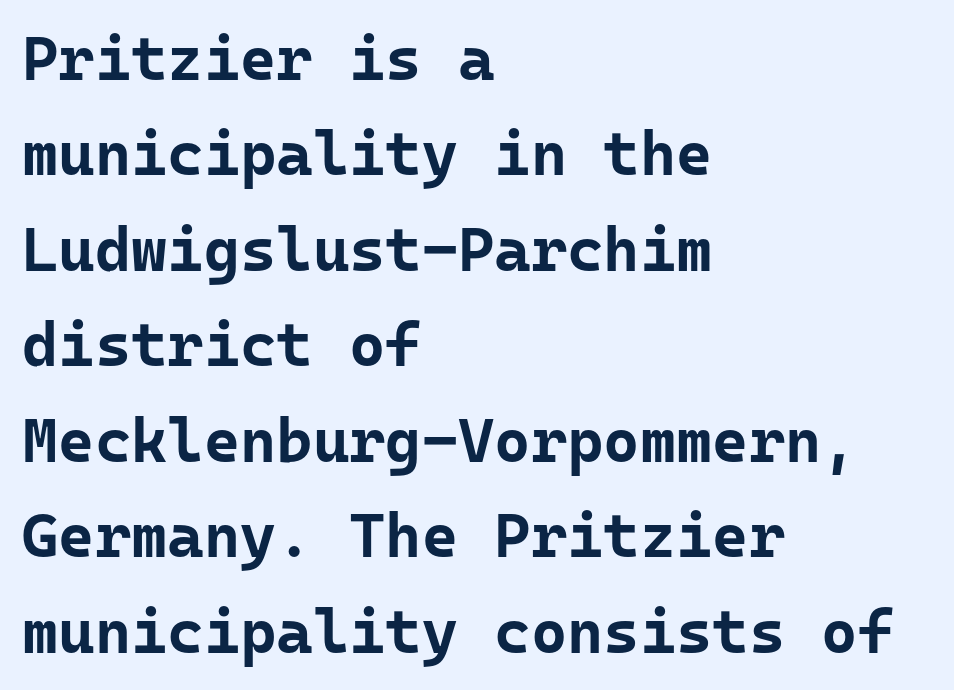
The passage is arranged the way most books set body copy — flush left. The rendering uses a moderate line-height, typical for paragraphs. Typographically, this falls in the sans-serif category. Plenty of ink on the page — the face is bold. Notice how the stems are strictly vertical — no italics here.
